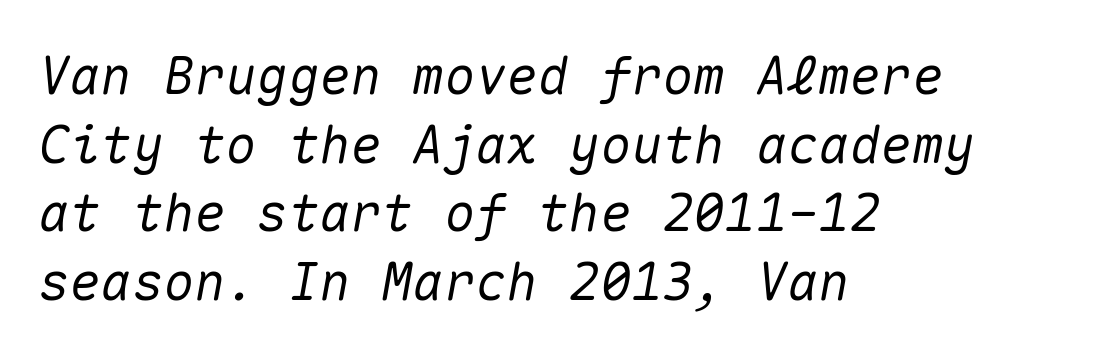
{"italic": "yes", "lean": "right", "slant_degrees": 10, "width": "normal", "stroke_contrast": "medium", "x_height": "medium", "monospaced": "yes", "underline": "no", "align": "left", "line_spacing": "normal", "line_spacing_ratio": 1.32, "letter_spacing": "normal", "letter_spacing_em": 0.0, "glyph_px": 52}
